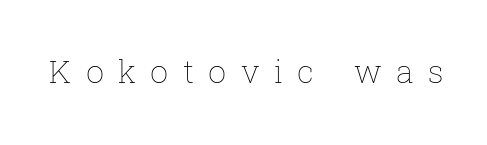
{"italic": "no", "bold": "no", "weight": "thin", "width": "normal", "stroke_contrast": "low", "x_height": "medium", "monospaced": "no", "underline": "no", "letter_spacing": "wide", "letter_spacing_em": 0.45, "glyph_px": 32}
